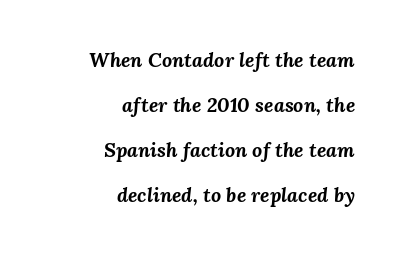
{"italic": "yes", "lean": "right", "slant_degrees": 3, "bold": "yes", "underline": "no", "align": "right", "line_spacing": "loose", "line_spacing_ratio": 2.25, "letter_spacing": "normal", "letter_spacing_em": 0.0, "glyph_px": 20}
